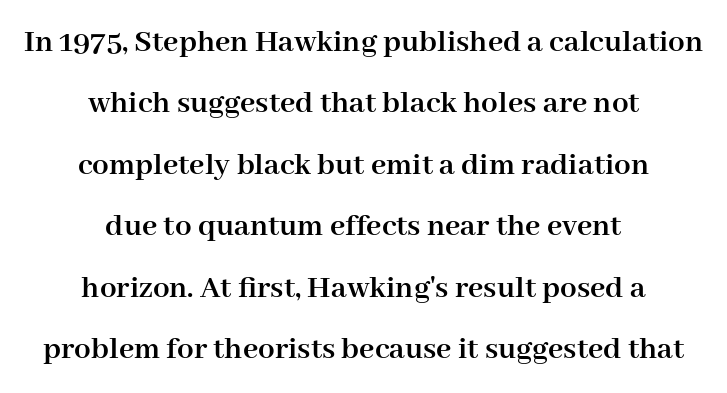
Q: Is the text bold? A: Yes.
Q: Is the text italic (slanted)? A: No, it is upright.
Q: Is the typeface a serif or a sans-serif typeface? A: Serif.
Q: Is the text underlined? A: No.
Q: How is the paragraph aligned? A: Centered.
Q: Is the spacing between letters normal or unusually wide? A: Normal.
Q: Width (condensed, normal, or wide)? A: Normal.
Q: Stroke contrast? A: High.
Q: x-height? A: Medium.
Q: Monospaced? A: No.
